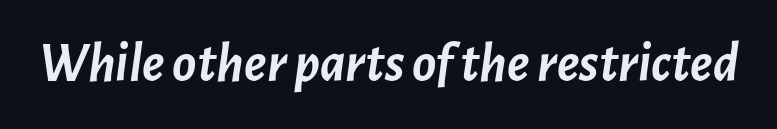
The image shows 56 px semibold type, italic (leaning right); set normal letter spacing, not underlined; low stroke contrast and a medium x-height.
